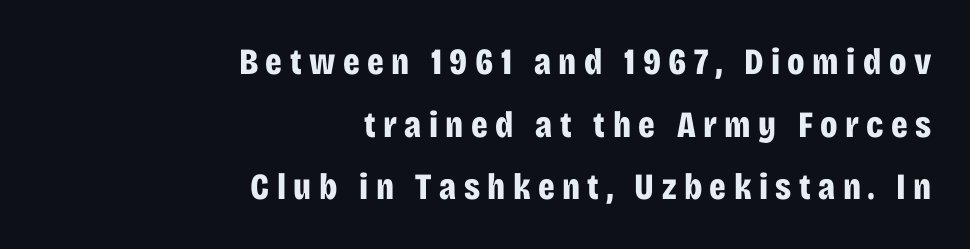
Q: Is the text bold? A: Yes.
Q: Is the text italic (slanted)? A: No, it is upright.
Q: Is the typeface a serif or a sans-serif typeface? A: Sans-serif.
Q: Is the text underlined? A: No.
Q: How is the paragraph aligned? A: Right-aligned.
Q: Is the spacing between letters normal or unusually wide? A: Unusually wide.
Q: Is the spacing between lines tight, normal or loose? A: Normal.
Q: Width (condensed, normal, or wide)? A: Condensed.
Q: Stroke contrast? A: Low.
Q: x-height? A: Large.
Q: Monospaced? A: No.
